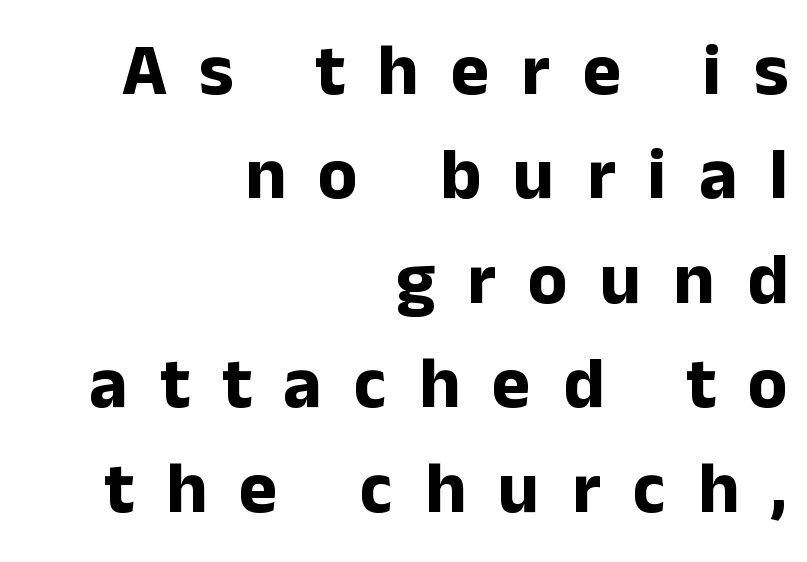
Notice how the stems are strictly vertical — no italics here. In terms of letterform style, serifs are entirely absent. Compared with typical paragraphs, the rows here are spaced about the same. A clean baseline with only descenders dipping below it.
